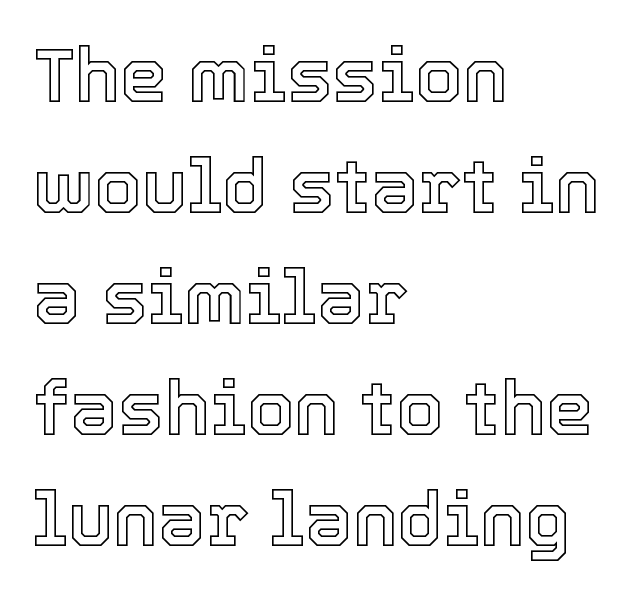
A student would call this left alignment; a typographer would say flush left, rag right. Is this a fixed-width face? No — the glyphs have proportional, varying widths. The axis of the letterforms is exactly vertical. The area under the type is left untouched.
